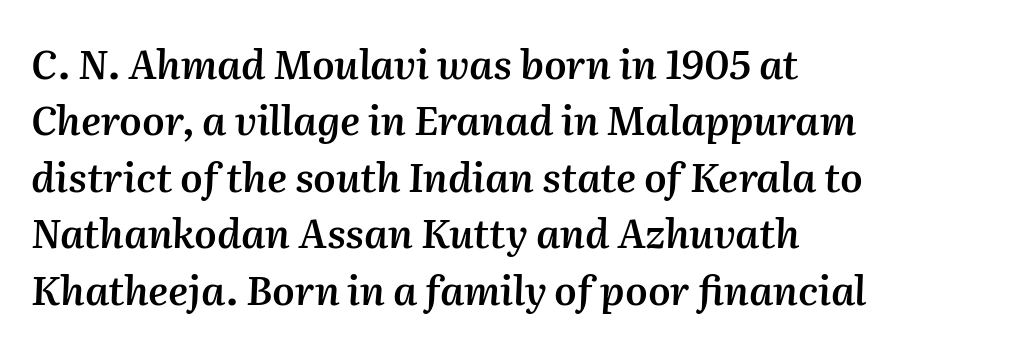
Q: Is the text bold? A: Semi-bold.
Q: Is the text italic (slanted)? A: Yes, it leans right by about 2 degrees.
Q: Is the text underlined? A: No.
Q: How is the paragraph aligned? A: Left-aligned.
Q: Is the spacing between letters normal or unusually wide? A: Normal.
Q: Is the spacing between lines tight, normal or loose? A: Normal.
Q: Width (condensed, normal, or wide)? A: Normal.
Q: Stroke contrast? A: Medium.
Q: x-height? A: Medium.
Q: Monospaced? A: No.
